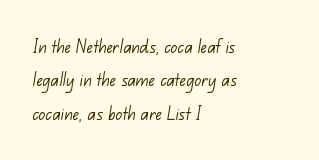
Q: Is the text bold? A: No.
Q: Is the text underlined? A: No.
Q: How is the paragraph aligned? A: Left-aligned.
Q: Is the spacing between letters normal or unusually wide? A: Normal.
Q: Is the spacing between lines tight, normal or loose? A: Normal.
